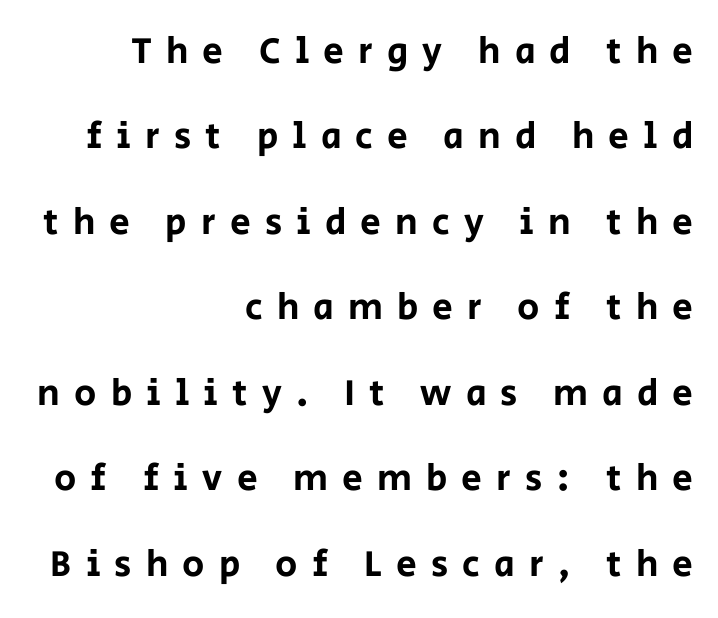
Substantial extra tracking has been applied to these lines. The passage shown stacks its lines with a broad gap. Bare-footed words on every line. The letters stand upright; this is a roman face.
